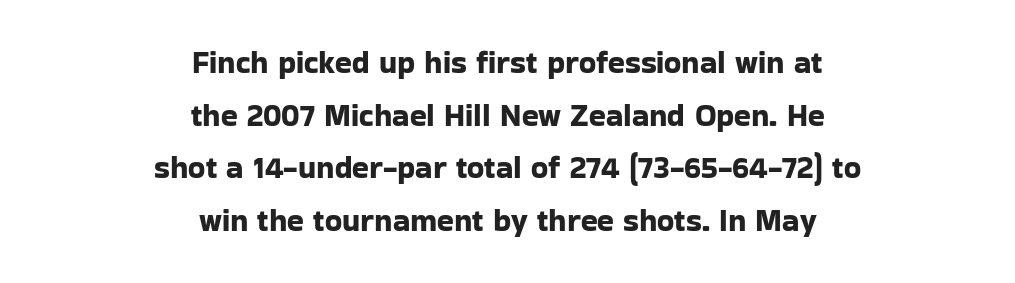
Tracking value appears to be zero — textbook default spacing. In terms of letterform style, serifs are entirely absent. The type sits square on the baseline with zero lean. Summary of vertical rhythm: regular, with standard interline spacing. Caption: multi-line text, centered on the measure.
